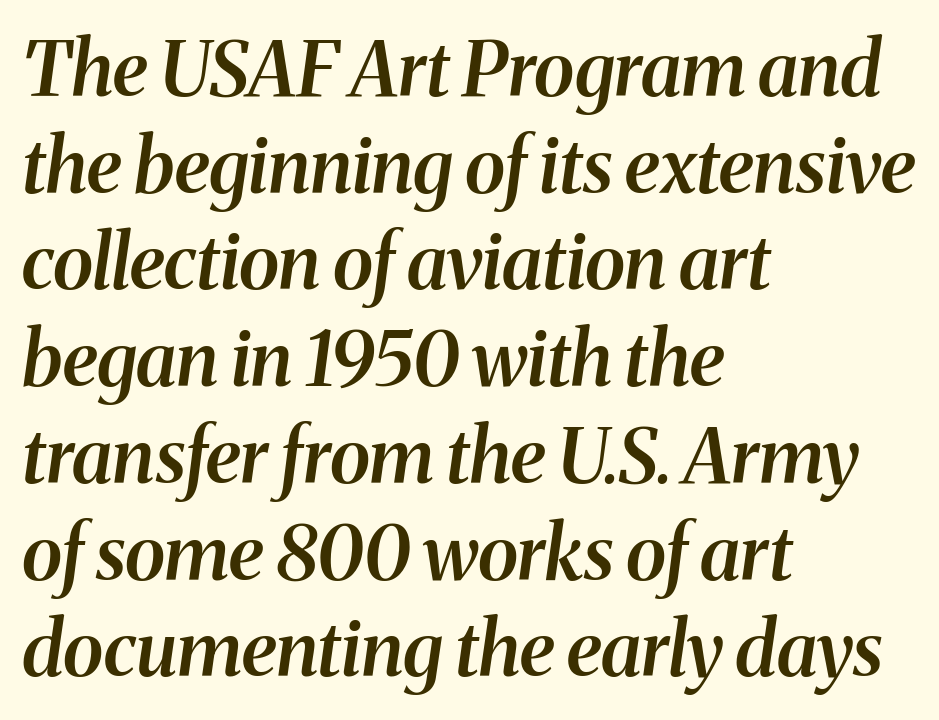
Baseline-to-baseline distance is the conventional proportion of letter height. Has an underline been added? It has not. Characters are canted at an angle relative to the baseline's perpendicular. Small tapered or slab feet sit at the stroke ends, so this counts as serif. In terms of weight, the rendering is demibold, just under bold. Is the block centered? No — it sits flush against the left margin.
